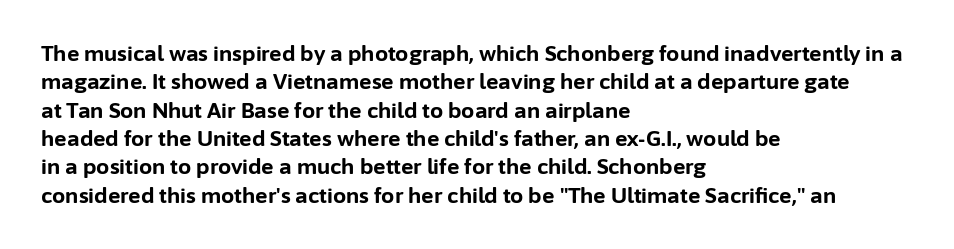
Q: Is the text bold? A: Yes.
Q: Is the text italic (slanted)? A: No, it is upright.
Q: Is the text underlined? A: No.
Q: How is the paragraph aligned? A: Left-aligned.
Q: Is the spacing between letters normal or unusually wide? A: Normal.
Q: Is the spacing between lines tight, normal or loose? A: Normal.
